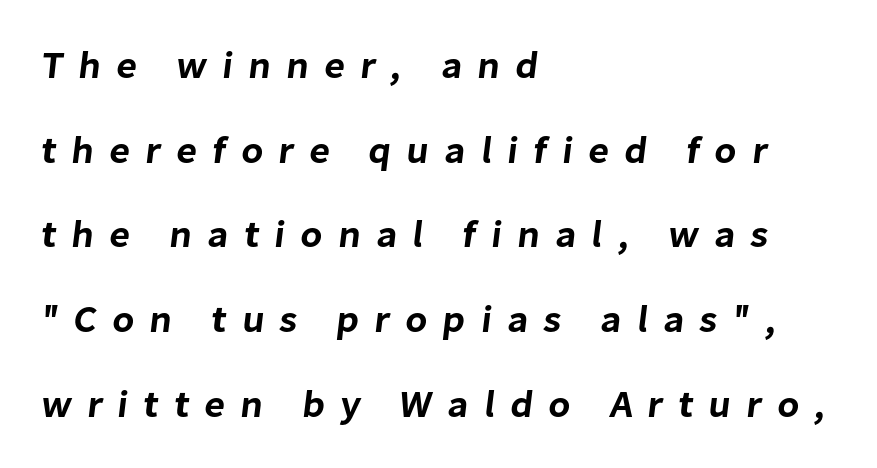
The baseline area is clear. Is this a fixed-width face? No — the glyphs have proportional, varying widths. In CSS terms this would be text-align: left. Leading is clearly above the norm, producing a sparse column.
